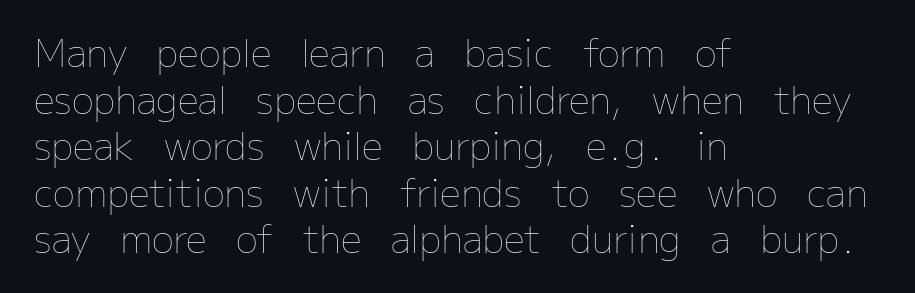
Q: Is the text bold? A: No.
Q: Is the text italic (slanted)? A: No, it is upright.
Q: Is the text underlined? A: No.
Q: How is the paragraph aligned? A: Left-aligned.
Q: Is the spacing between letters normal or unusually wide? A: Normal.
Q: Is the spacing between lines tight, normal or loose? A: Normal.
Q: Width (condensed, normal, or wide)? A: Normal.
Q: Stroke contrast? A: Low.
Q: x-height? A: Medium.
Q: Monospaced? A: No.
